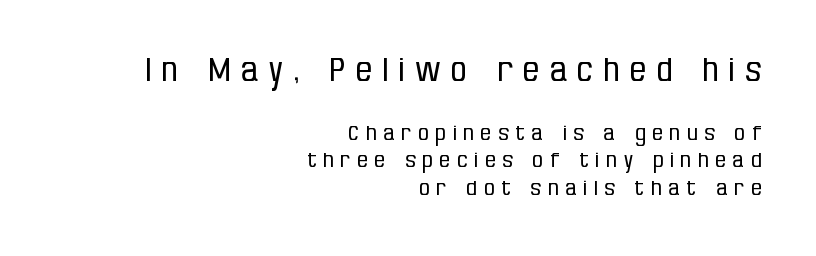
Q: Is the text bold? A: No.
Q: Is the text italic (slanted)? A: No, it is upright.
Q: Is the typeface a serif or a sans-serif typeface? A: Sans-serif.
Q: Is the text underlined? A: No.
Q: How is the paragraph aligned? A: Right-aligned.
Q: Is the spacing between letters normal or unusually wide? A: Unusually wide.
Q: Is the spacing between lines tight, normal or loose? A: Normal.
Q: Which block of text is set in a larger size, the first (top) or the second (bottom)? A: The first (top) one.
Q: Width (condensed, normal, or wide)? A: Condensed.
Q: Stroke contrast? A: Low.
Q: x-height? A: Large.
Q: Monospaced? A: No.
